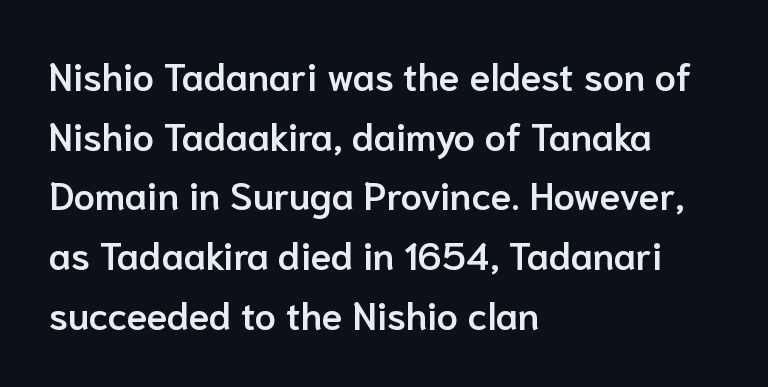
The image shows 38 px semibold sans-serif type, upright; set left-aligned, normal line spacing (1.57x), normal letter spacing, not underlined; low stroke contrast and a medium x-height.
